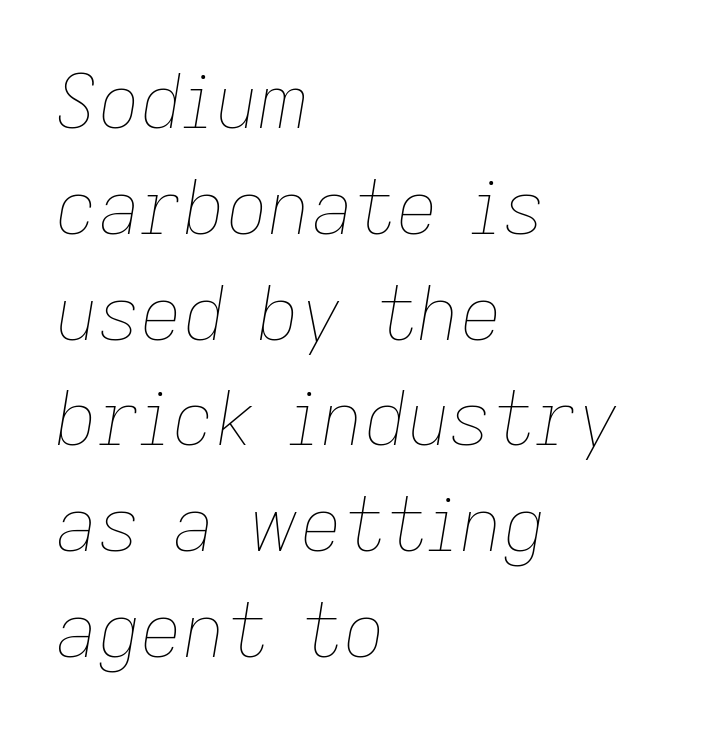
The image shows 74 px thin type, italic (leaning right); set left-aligned, normal line spacing (1.43x), normal letter spacing, not underlined; low stroke contrast and a medium x-height.
